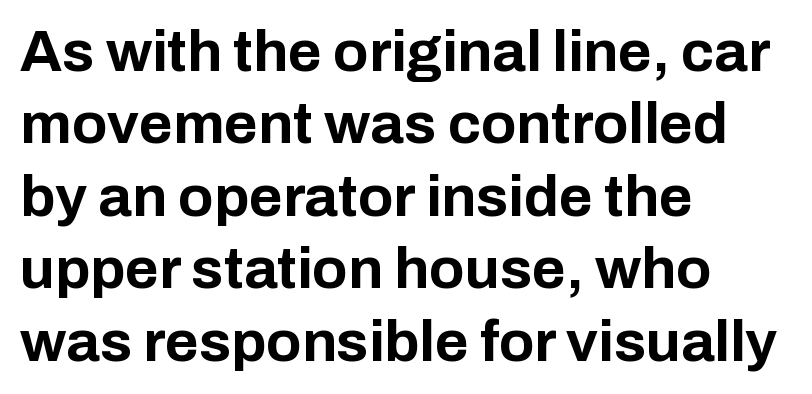
The image shows 58 px bold sans-serif type, upright; set left-aligned, normal line spacing (1.25x), normal letter spacing, not underlined; low stroke contrast and a medium x-height.
